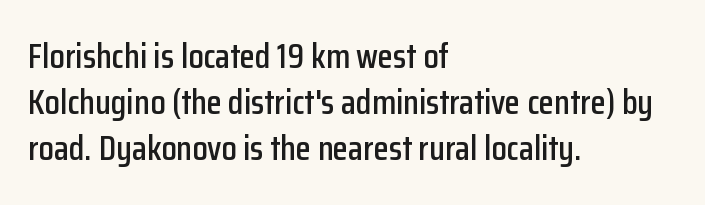
Think of a printed novel: that variable character pitch is what you see here. Typeset ragged right — the left edge is the straight one. Lines of text with bare space underneath. In terms of letterspacing, this is plain default setting. This sample keeps an unexceptional amount of space between lines.
